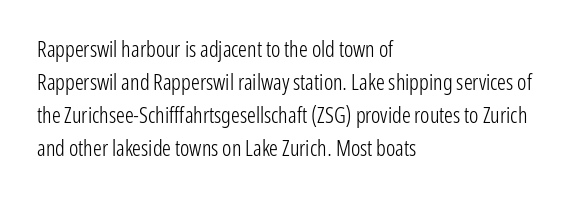
Q: Is the text bold? A: No.
Q: Is the text italic (slanted)? A: No, it is upright.
Q: Is the text underlined? A: No.
Q: How is the paragraph aligned? A: Left-aligned.
Q: Is the spacing between letters normal or unusually wide? A: Normal.
Q: Is the spacing between lines tight, normal or loose? A: Normal.
